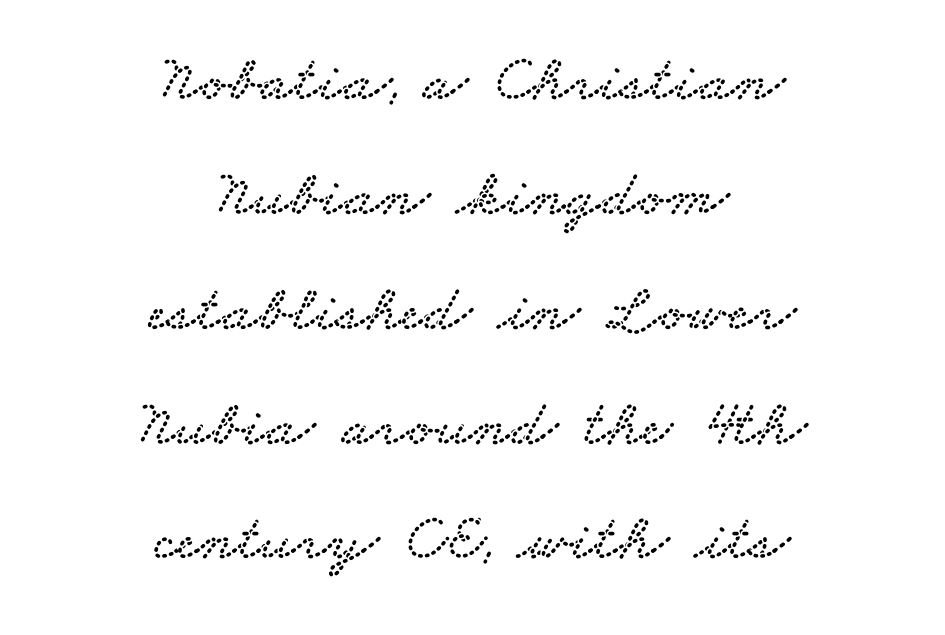
Q: Is the typeface a serif or a sans-serif typeface? A: Serif.
Q: Is the text underlined? A: No.
Q: How is the paragraph aligned? A: Centered.
Q: Is the spacing between letters normal or unusually wide? A: Normal.
Q: Width (condensed, normal, or wide)? A: Wide.
Q: Stroke contrast? A: Low.
Q: x-height? A: Small.
Q: Monospaced? A: No.
